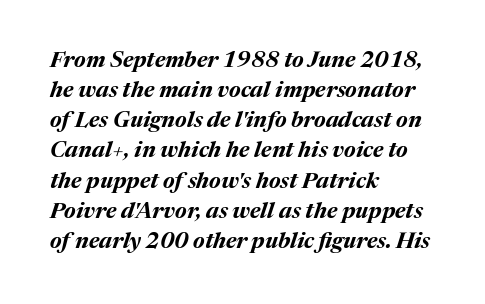
The image shows 22 px bold type, italic (leaning right); set left-aligned, normal line spacing (1.37x), normal letter spacing, not underlined.
